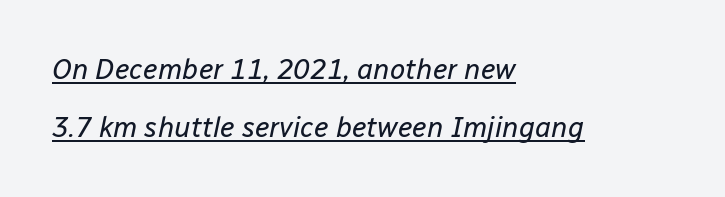
Q: Is the text bold? A: No.
Q: Is the text italic (slanted)? A: Yes, it leans right by about 12 degrees.
Q: Is the text underlined? A: Yes.
Q: How is the paragraph aligned? A: Left-aligned.
Q: Is the spacing between letters normal or unusually wide? A: Normal.
Q: Is the spacing between lines tight, normal or loose? A: Loose.
Q: Width (condensed, normal, or wide)? A: Normal.
Q: Stroke contrast? A: Low.
Q: x-height? A: Medium.
Q: Monospaced? A: No.
